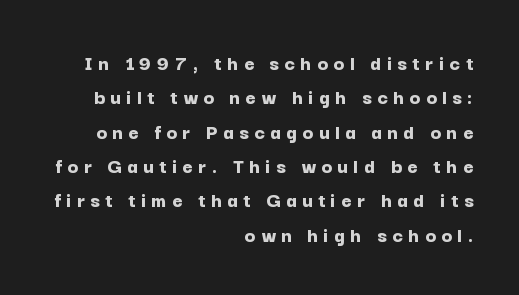
Q: Is the text bold? A: Yes.
Q: Is the text italic (slanted)? A: No, it is upright.
Q: Is the text underlined? A: No.
Q: How is the paragraph aligned? A: Right-aligned.
Q: Is the spacing between letters normal or unusually wide? A: Unusually wide.
Q: Is the spacing between lines tight, normal or loose? A: Normal.
